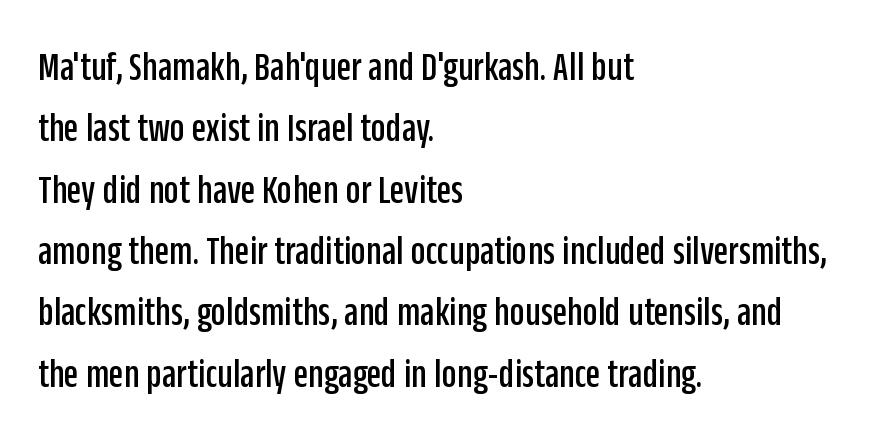
Compared with typical body copy, the letter spacing here is the same. Horizontal bands of white between lines are of average thickness. Horizontally, the lines are justified to the leading edge only. Lines of text with bare space underneath. Serif or sans? Sans — the stroke terminals are bare.
